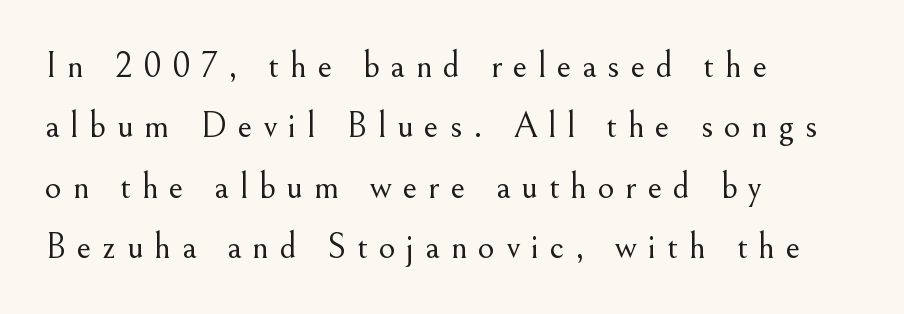
{"serif": "yes", "italic": "no", "bold": "no", "weight": "light", "width": "normal", "stroke_contrast": "medium", "x_height": "small", "monospaced": "no", "underline": "no", "align": "left", "line_spacing": "normal", "line_spacing_ratio": 1.68, "letter_spacing": "wide", "letter_spacing_em": 0.3, "glyph_px": 36}
